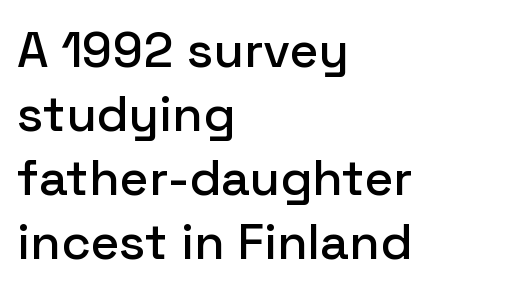
The axis of the letterforms is exactly vertical. One glance says typical: line gaps are just what's usual. Descender tails drop into unmarked territory. Characters follow at the spacing the type designer built in. In CSS terms this would be text-align: left. Spacing verdict: proportional, widths tailored to each character.
